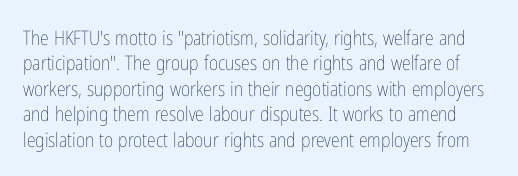
{"italic": "no", "bold": "no", "underline": "no", "line_spacing": "normal", "line_spacing_ratio": 1.27, "letter_spacing": "normal", "letter_spacing_em": 0.0, "glyph_px": 20}
